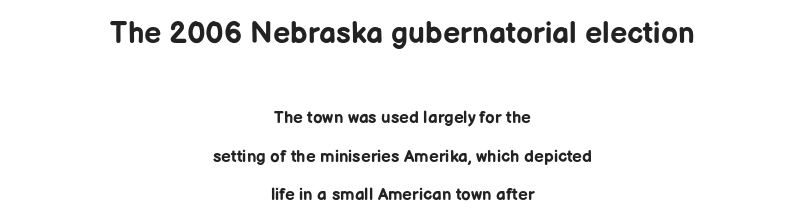
The image shows 30 px bold sans-serif type, upright; set centered, loose line spacing (2.25x), normal letter spacing, not underlined; the first (top) block is 1.76x larger; low stroke contrast and a medium x-height.
